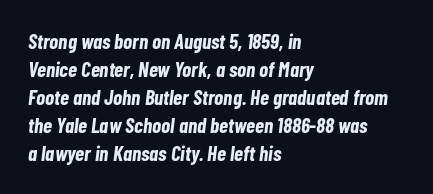
{"italic": "yes", "lean": "right", "slant_degrees": 7, "bold": "yes", "underline": "no", "align": "left", "line_spacing": "normal", "line_spacing_ratio": 1.33, "letter_spacing": "normal", "letter_spacing_em": 0.0, "glyph_px": 21}
